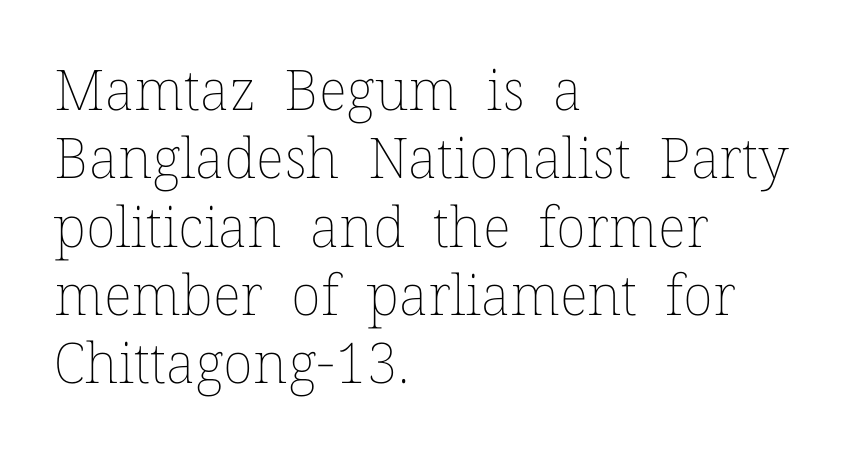
Q: Is the text bold? A: No.
Q: Is the text italic (slanted)? A: No, it is upright.
Q: Is the text underlined? A: No.
Q: How is the paragraph aligned? A: Left-aligned.
Q: Is the spacing between letters normal or unusually wide? A: Normal.
Q: Width (condensed, normal, or wide)? A: Normal.
Q: Stroke contrast? A: Low.
Q: x-height? A: Medium.
Q: Monospaced? A: No.
